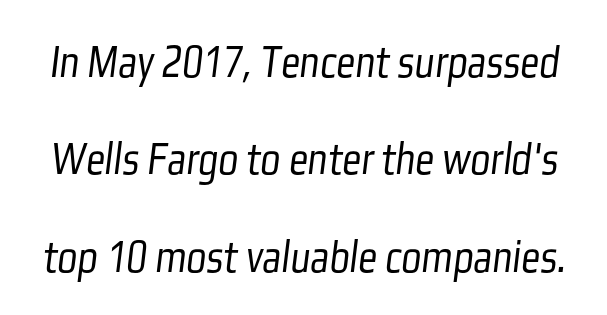
{"serif": "no", "bold": "no", "weight": "light", "width": "condensed", "stroke_contrast": "low", "x_height": "medium", "monospaced": "no", "underline": "no", "line_spacing": "loose", "line_spacing_ratio": 2.07, "letter_spacing": "normal", "letter_spacing_em": 0.0, "glyph_px": 47}
